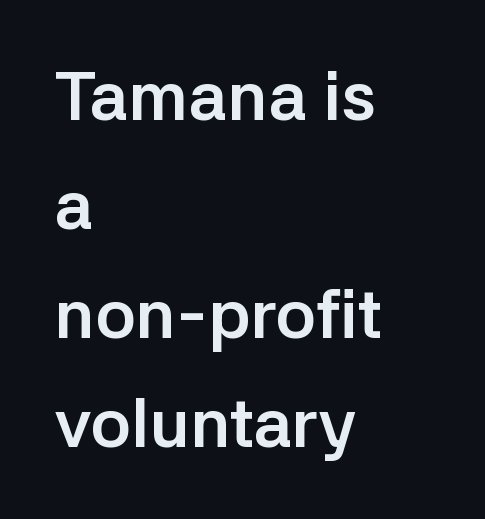
Typographic density is high because the face is bold. Caption: standard tracking, unaltered. The gap between lines stays unmarked. Quick note: interline space is typical.
